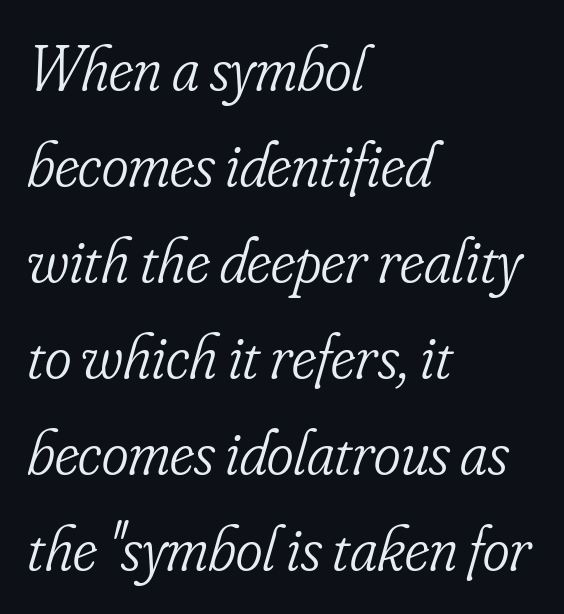
{"serif": "yes", "italic": "yes", "lean": "right", "slant_degrees": 16, "bold": "no", "weight": "light", "width": "condensed", "stroke_contrast": "low", "x_height": "small", "monospaced": "no", "underline": "no", "align": "left", "line_spacing": "normal", "line_spacing_ratio": 1.5, "letter_spacing": "normal", "letter_spacing_em": 0.0, "glyph_px": 64}
